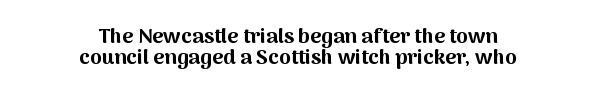
The image shows 21 px bold type, upright; set centered, tight line spacing (0.98x), normal letter spacing, not underlined.
